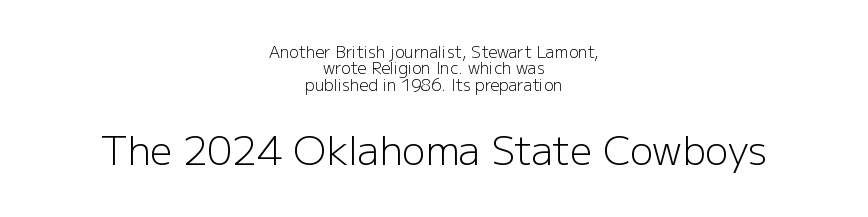
Q: Is the text bold? A: No.
Q: Is the text italic (slanted)? A: No, it is upright.
Q: Is the typeface a serif or a sans-serif typeface? A: Sans-serif.
Q: Is the text underlined? A: No.
Q: How is the paragraph aligned? A: Centered.
Q: Is the spacing between letters normal or unusually wide? A: Normal.
Q: Is the spacing between lines tight, normal or loose? A: Tight.
Q: Which block of text is set in a larger size, the first (top) or the second (bottom)? A: The second (bottom) one.
Q: Width (condensed, normal, or wide)? A: Normal.
Q: Stroke contrast? A: Low.
Q: x-height? A: Medium.
Q: Monospaced? A: No.
